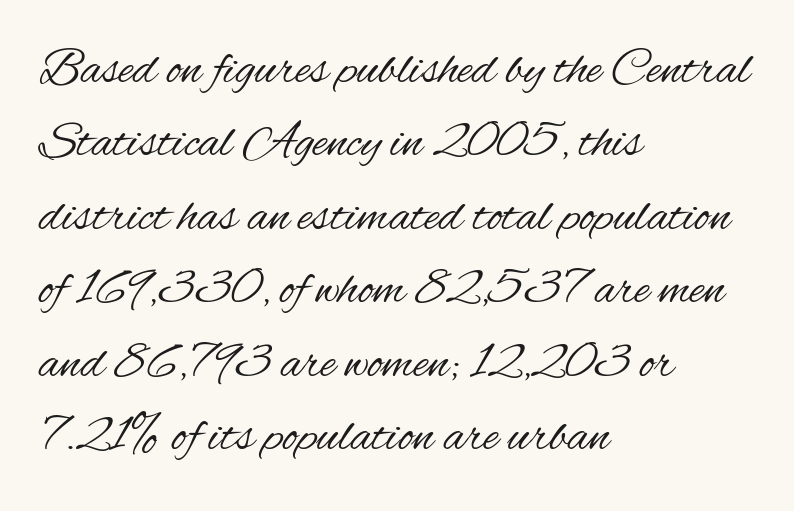
The image shows 51 px regular-weight, condensed sans-serif type; set left-aligned, normal line spacing (1.44x), normal letter spacing, not underlined; medium stroke contrast and a small x-height.
